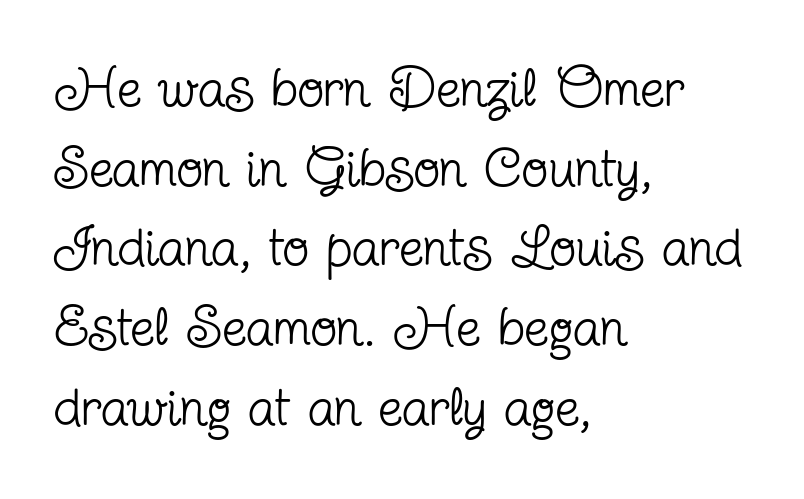
Letters have the restrained weight of plain body copy at most. Is this a fixed-width face? No — the glyphs have proportional, varying widths. In terms of leading, this rendering sits right in the middle. Examine the stroke ends and you'll spot serifs. The typesetter chose a ragged-right arrangement here. Look at the tracking — it's just the regular setting, nothing added.
